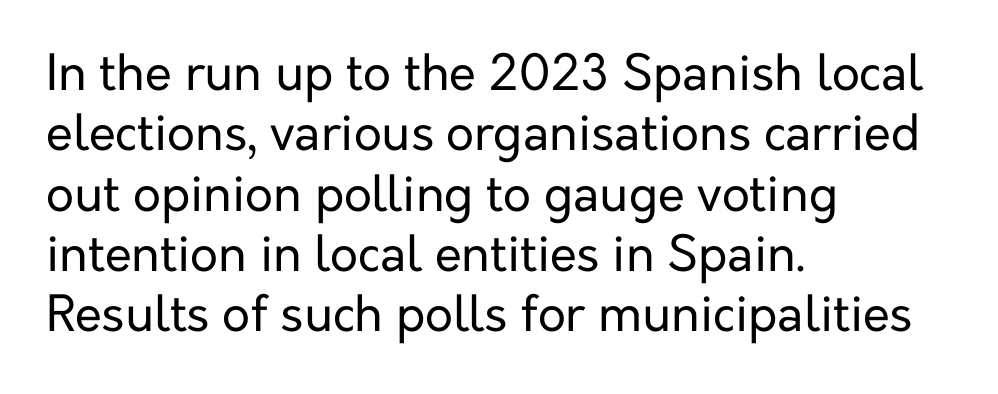
Check where the strokes stop: nothing finishes them off — pure sans. Ascenders rise straight up at ninety degrees. The letters look calm and open, with moderate or lighter stems. A clean baseline with only descenders dipping below it.
